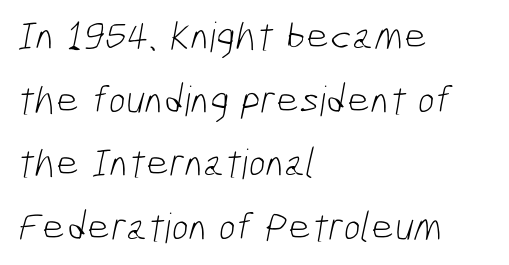
{"serif": "no", "bold": "no", "weight": "light", "width": "condensed", "stroke_contrast": "low", "x_height": "medium", "monospaced": "no", "underline": "no", "align": "left", "line_spacing": "normal", "line_spacing_ratio": 1.55, "letter_spacing": "normal", "letter_spacing_em": 0.0, "glyph_px": 41}
